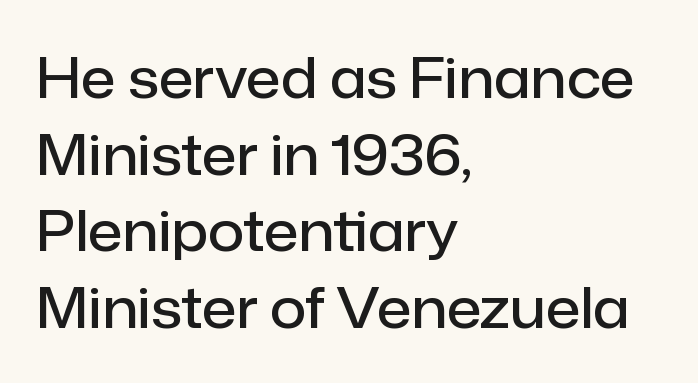
The image shows 56 px semibold sans-serif type, upright; set left-aligned, normal line spacing (1.37x), normal letter spacing, not underlined; low stroke contrast and a medium x-height.
